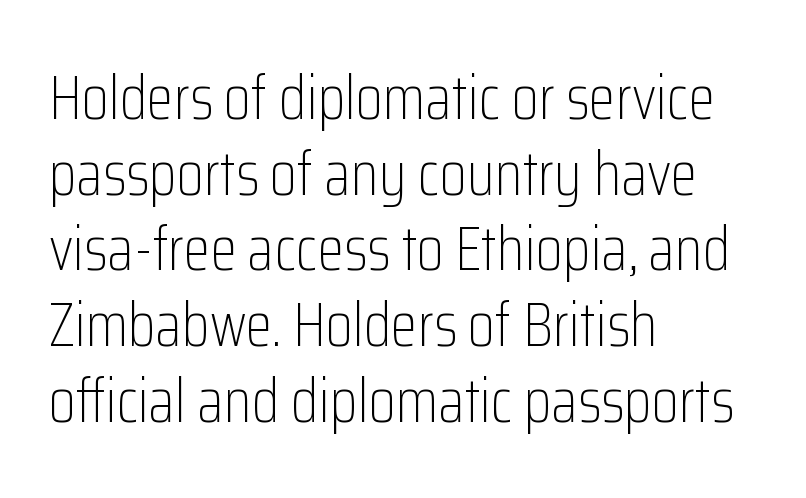
{"serif": "no", "italic": "no", "bold": "no", "weight": "light", "width": "condensed", "stroke_contrast": "low", "x_height": "medium", "monospaced": "no", "underline": "no", "align": "left", "line_spacing_ratio": 1.24, "letter_spacing": "normal", "letter_spacing_em": 0.0, "glyph_px": 61}
